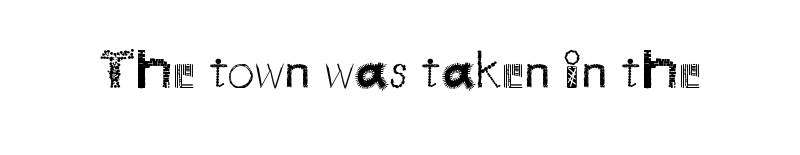
Q: Is the text bold? A: No.
Q: Is the text italic (slanted)? A: No, it is upright.
Q: Is the typeface a serif or a sans-serif typeface? A: Sans-serif.
Q: Is the text underlined? A: No.
Q: Is the spacing between letters normal or unusually wide? A: Normal.
Q: Width (condensed, normal, or wide)? A: Normal.
Q: Stroke contrast? A: Medium.
Q: x-height? A: Small.
Q: Monospaced? A: No.
